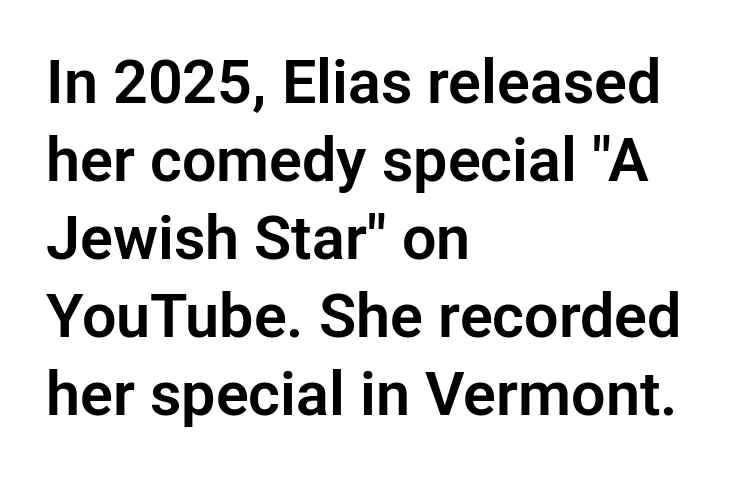
Vertical spacing — default. Tall strokes in this sample are plumb rather than angled. Just letters on the line, the space beneath them empty. The paragraph shown leans on its left margin.
